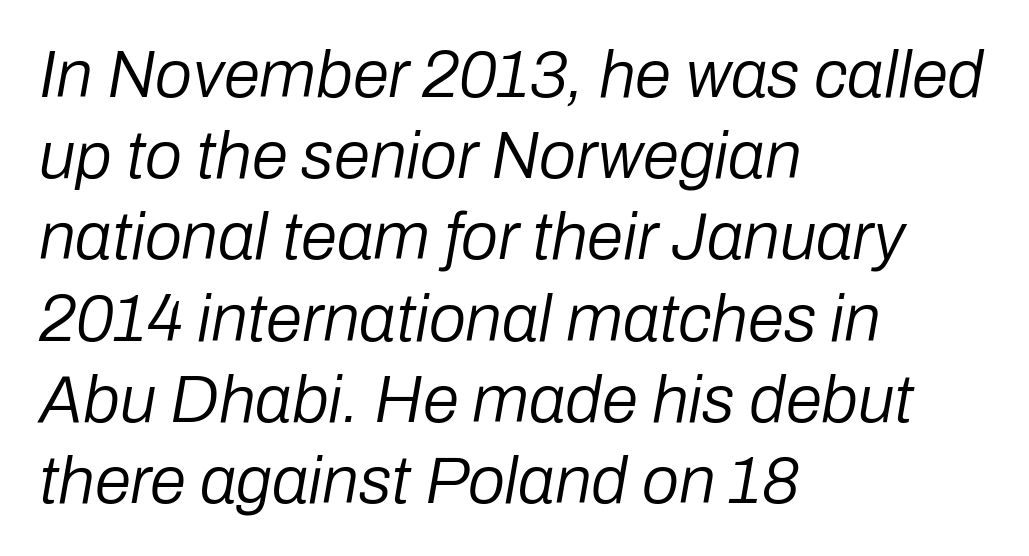
Q: Is the text bold? A: No.
Q: Is the text italic (slanted)? A: Yes, it leans right by about 10 degrees.
Q: Is the text underlined? A: No.
Q: How is the paragraph aligned? A: Left-aligned.
Q: Is the spacing between letters normal or unusually wide? A: Normal.
Q: Width (condensed, normal, or wide)? A: Normal.
Q: Stroke contrast? A: Low.
Q: x-height? A: Medium.
Q: Monospaced? A: No.
